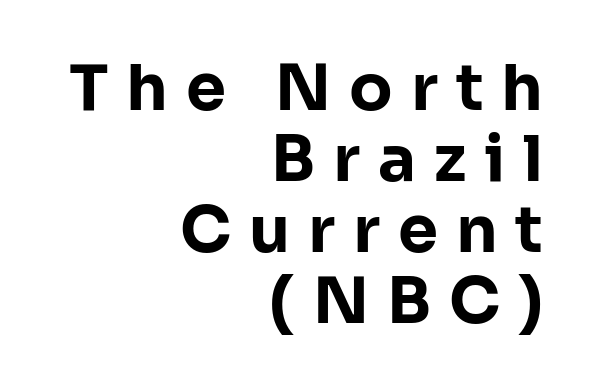
The space between consecutive lines is stingy. Does the type have serifs? No, each stem ends abruptly. Compared with a flush-left layout, this one pins lines to the opposite, right side. Here the glyphs are tracked loosely, breaking word shapes into spaced letters. Strong, thick strokes mark this as bold type. Descenders are the only things crossing below the line.
